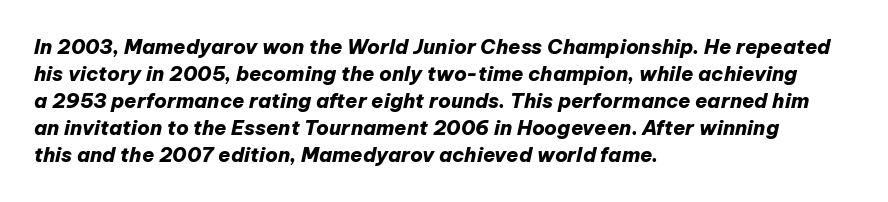
The image shows 20 px bold type, italic (leaning right); set left-aligned, normal line spacing (1.35x), normal letter spacing, not underlined.
